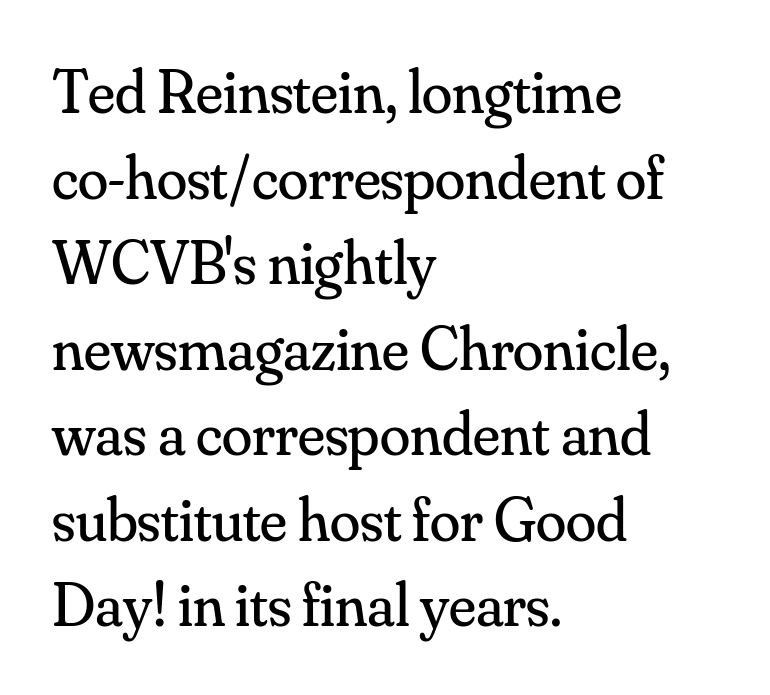
These lines are rendered in a variable-pitch font. The leading is moderate, giving the passage an even texture. The area under the type is left untouched. Vertical strokes here are truly vertical. The letters sit at their default tracking, neither squeezed nor spread. These lines stack with their left ends in a neat column.
